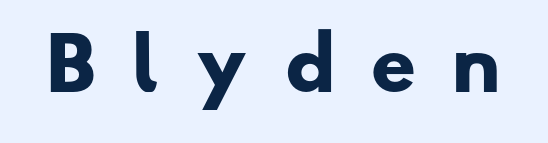
The image shows 72 px heavy, wide sans-serif type; set unusually wide letter spacing (+0.46 em), not underlined; low stroke contrast and a small x-height.
